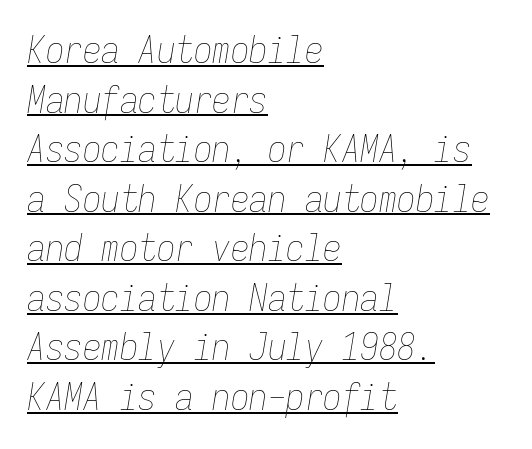
{"italic": "yes", "lean": "right", "slant_degrees": 9, "bold": "no", "weight": "thin", "width": "condensed", "stroke_contrast": "low", "x_height": "medium", "monospaced": "yes", "underline": "yes", "align": "left", "line_spacing": "normal", "line_spacing_ratio": 1.34, "letter_spacing": "normal", "letter_spacing_em": 0.0, "glyph_px": 37}
